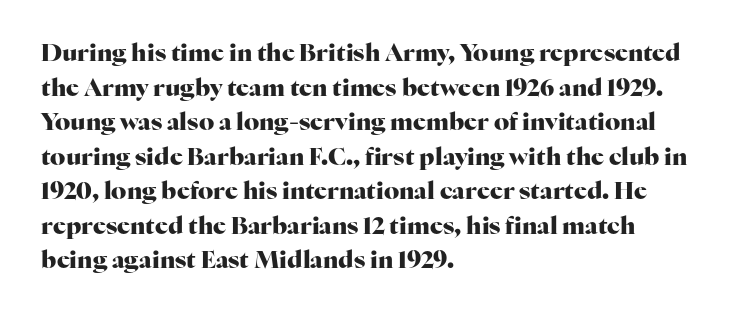
The image shows 24 px bold type, upright; set left-aligned, normal line spacing (1.44x), normal letter spacing, not underlined.
